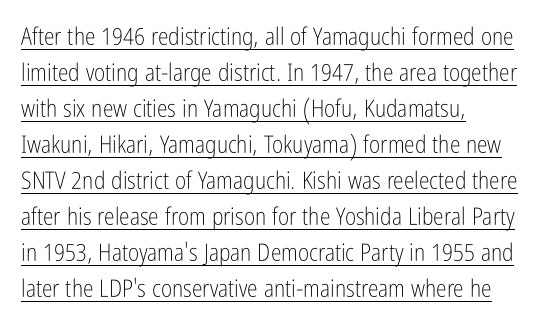
What stands out about the letter spacing? Nothing — it is the standard amount. Every word sits above its own underline. Weight: in the light-to-regular range. Every stem runs plumb, perpendicular to the baseline. Horizontal alignment here is leftward, the default for most running prose.
